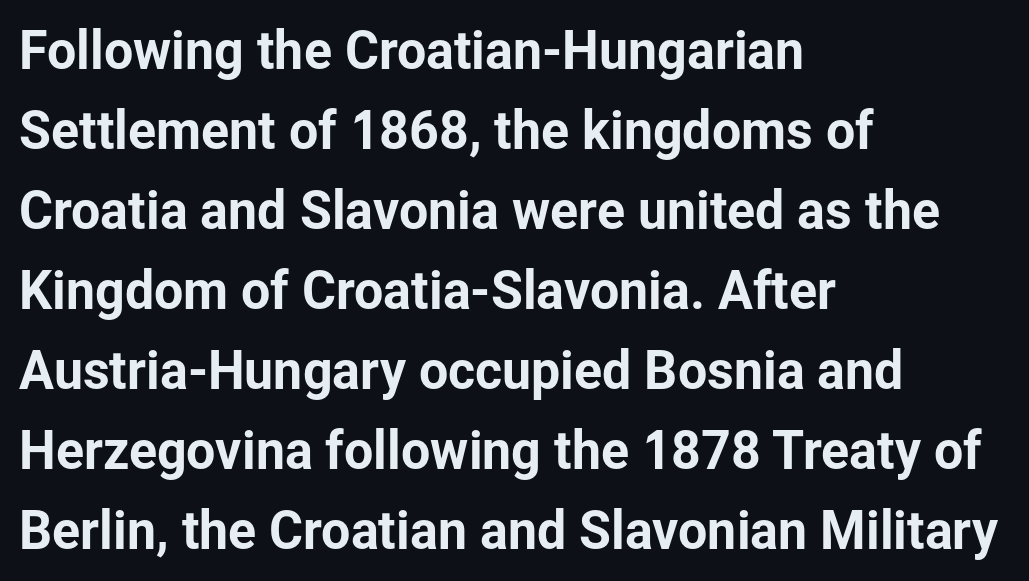
{"serif": "no", "italic": "no", "width": "normal", "stroke_contrast": "low", "x_height": "medium", "monospaced": "no", "underline": "no", "align": "left", "line_spacing": "normal", "line_spacing_ratio": 1.54, "letter_spacing": "normal", "letter_spacing_em": 0.0, "glyph_px": 52}
